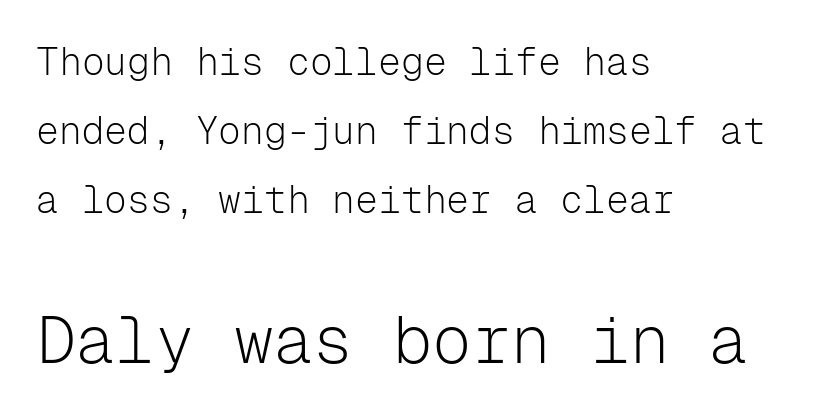
{"serif": "no", "italic": "no", "bold": "no", "weight": "light", "width": "normal", "stroke_contrast": "low", "x_height": "medium", "monospaced": "yes", "underline": "no", "align": "left", "line_spacing_ratio": 1.82, "letter_spacing": "normal", "letter_spacing_em": 0.0, "larger_block": "second", "size_ratio": 1.74, "glyph_px": 66}
